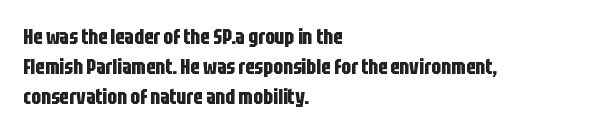
{"italic": "no", "bold": "yes", "underline": "no", "align": "left", "line_spacing": "normal", "line_spacing_ratio": 1.42, "letter_spacing": "normal", "letter_spacing_em": 0.0, "glyph_px": 21}
